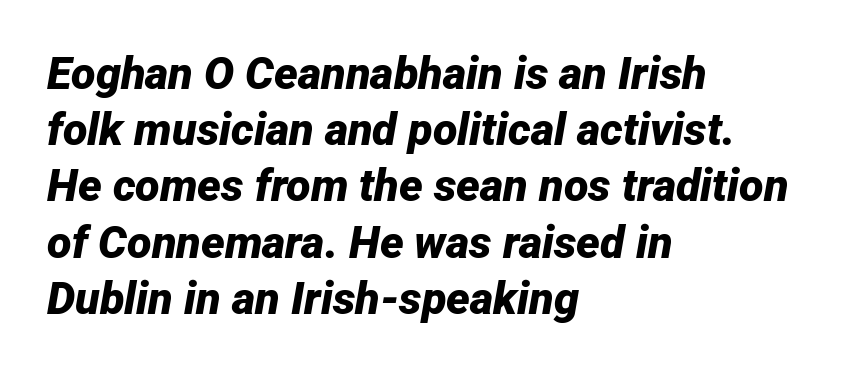
Q: Is the text bold? A: Yes.
Q: Is the text italic (slanted)? A: Yes, it leans right by about 12 degrees.
Q: Is the text underlined? A: No.
Q: How is the paragraph aligned? A: Left-aligned.
Q: Is the spacing between letters normal or unusually wide? A: Normal.
Q: Is the spacing between lines tight, normal or loose? A: Normal.
Q: Width (condensed, normal, or wide)? A: Normal.
Q: Stroke contrast? A: Low.
Q: x-height? A: Medium.
Q: Monospaced? A: No.
